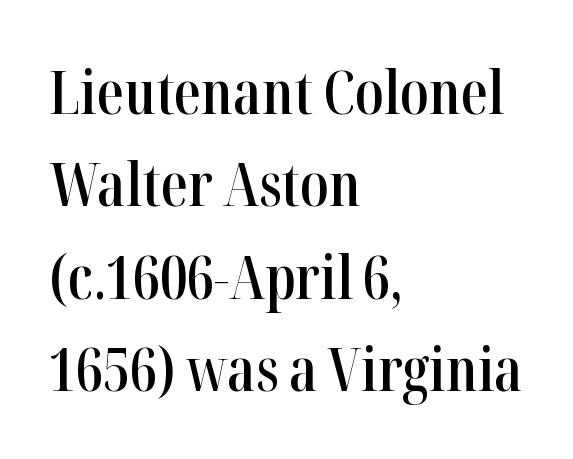
Weight: semibold (demi). Evenly set lines give the paragraph a standard silhouette. It's the straight-up-and-down kind of type. I'd call this a serif setting — the letters wear small feet. Honestly, there is no underline to notice here at all. Varying glyph widths throughout — classic text-font behaviour.
